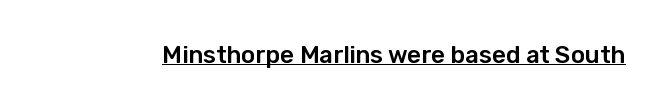
Q: Is the text italic (slanted)? A: No, it is upright.
Q: Is the text underlined? A: Yes.
Q: Is the spacing between letters normal or unusually wide? A: Normal.
